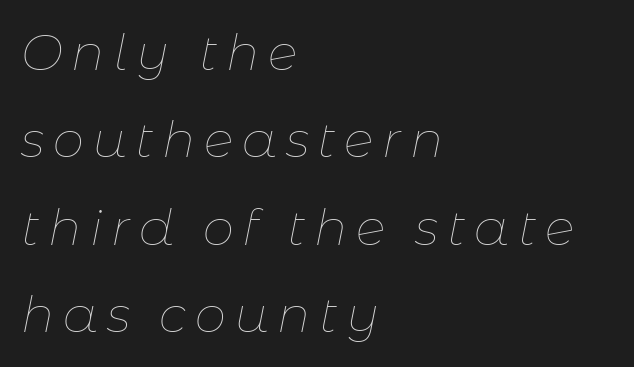
The image shows 50 px thin type, italic (leaning right); set left-aligned, line spacing 1.75x, not underlined; low stroke contrast and a medium x-height.
